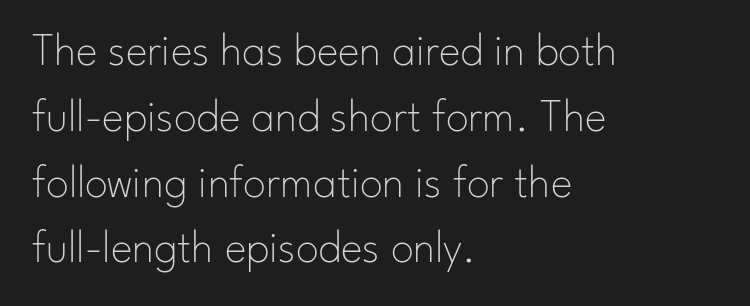
The image shows 46 px thin sans-serif type, upright; set left-aligned, normal line spacing (1.43x), normal letter spacing, not underlined; low stroke contrast and a small x-height.
